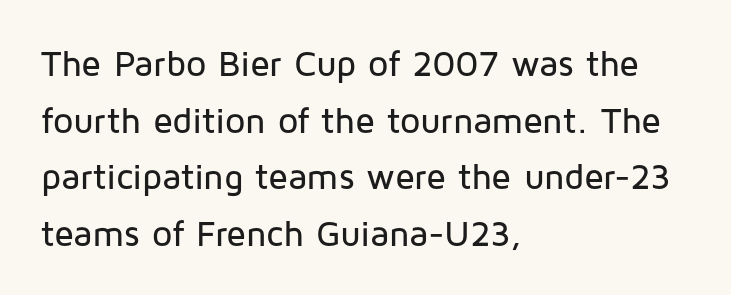
The image shows 36 px sans-serif type, upright; set left-aligned, normal line spacing (1.57x), normal letter spacing, not underlined; low stroke contrast and a medium x-height.
